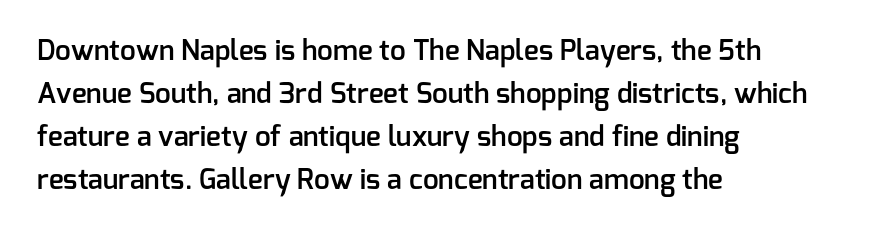
{"serif": "no", "italic": "no", "bold": "semi", "weight": "semibold", "width": "normal", "stroke_contrast": "low", "x_height": "medium", "monospaced": "no", "underline": "no", "align": "left", "line_spacing": "normal", "line_spacing_ratio": 1.54, "letter_spacing": "normal", "letter_spacing_em": 0.0, "glyph_px": 28}
